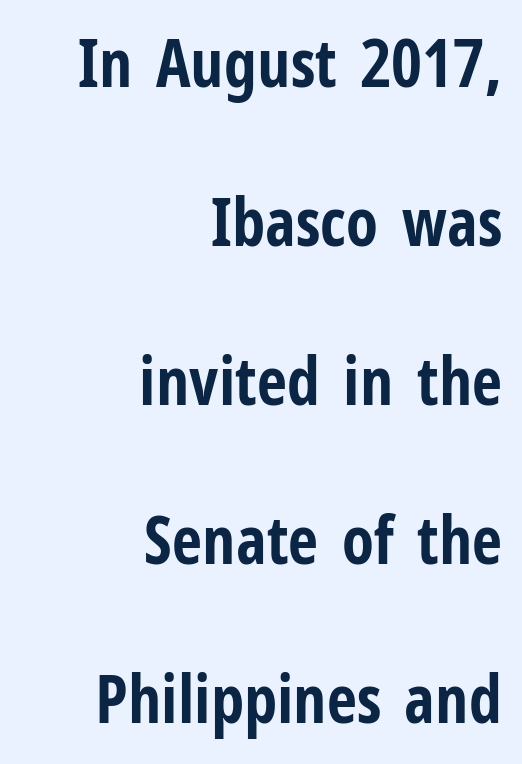
{"serif": "no", "italic": "no", "bold": "yes", "weight": "bold", "width": "condensed", "stroke_contrast": "low", "x_height": "medium", "monospaced": "no", "underline": "no", "align": "right", "line_spacing": "loose", "line_spacing_ratio": 2.41, "letter_spacing": "normal", "letter_spacing_em": 0.0, "glyph_px": 66}
